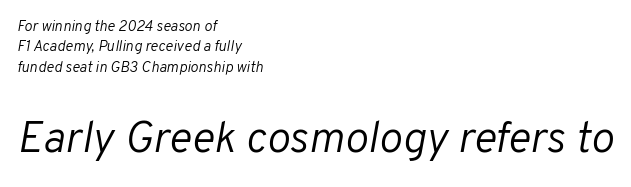
The image shows 44 px light type, italic (leaning right); set left-aligned, normal line spacing (1.36x), normal letter spacing, not underlined; the second (bottom) block is 2.93x larger; low stroke contrast and a medium x-height.
